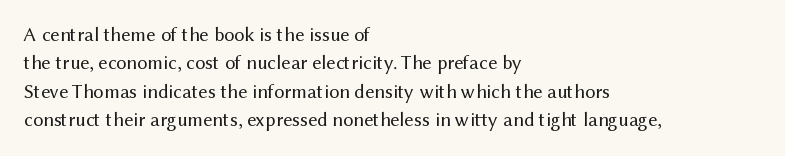
The image shows 20 px text type, upright; set left-aligned, normal line spacing (1.42x), normal letter spacing, not underlined.
